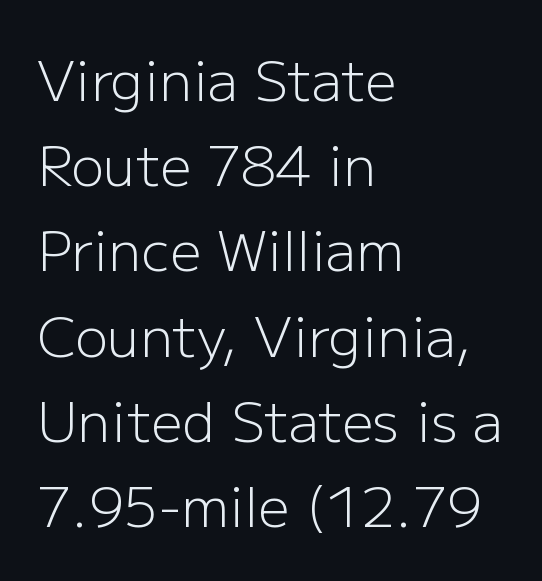
{"serif": "no", "italic": "no", "bold": "no", "weight": "light", "width": "normal", "stroke_contrast": "low", "x_height": "medium", "monospaced": "no", "underline": "no", "align": "left", "line_spacing": "normal", "line_spacing_ratio": 1.55, "letter_spacing": "normal", "letter_spacing_em": 0.0, "glyph_px": 55}
